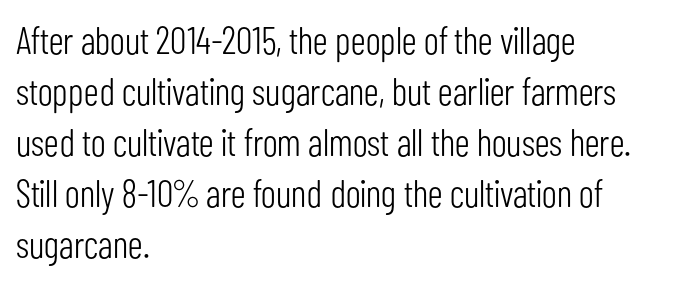
Q: Is the text bold? A: No.
Q: Is the text italic (slanted)? A: No, it is upright.
Q: Is the typeface a serif or a sans-serif typeface? A: Sans-serif.
Q: Is the text underlined? A: No.
Q: How is the paragraph aligned? A: Left-aligned.
Q: Is the spacing between letters normal or unusually wide? A: Normal.
Q: Is the spacing between lines tight, normal or loose? A: Normal.
Q: Width (condensed, normal, or wide)? A: Condensed.
Q: Stroke contrast? A: Low.
Q: x-height? A: Medium.
Q: Monospaced? A: No.
